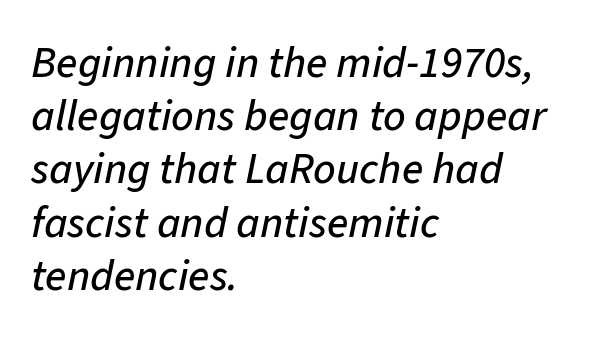
Q: Is the text italic (slanted)? A: Yes, it leans right by about 11 degrees.
Q: Is the text underlined? A: No.
Q: How is the paragraph aligned? A: Left-aligned.
Q: Is the spacing between letters normal or unusually wide? A: Normal.
Q: Width (condensed, normal, or wide)? A: Normal.
Q: Stroke contrast? A: Low.
Q: x-height? A: Medium.
Q: Monospaced? A: No.
